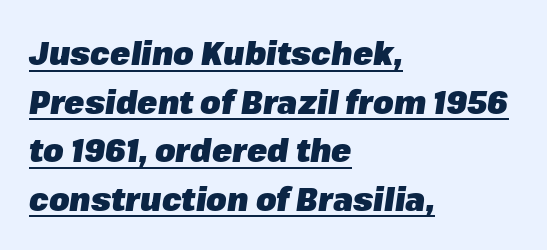
{"italic": "yes", "lean": "right", "slant_degrees": 8, "bold": "yes", "weight": "heavy", "width": "normal", "stroke_contrast": "low", "x_height": "medium", "monospaced": "no", "underline": "yes", "align": "left", "line_spacing": "normal", "line_spacing_ratio": 1.47, "letter_spacing": "normal", "letter_spacing_em": 0.0, "glyph_px": 33}
